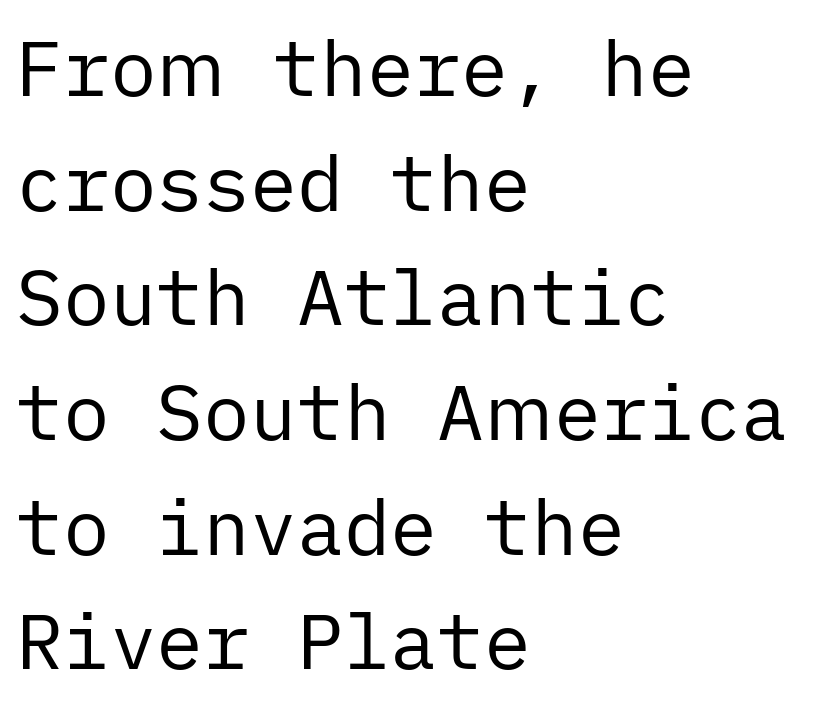
This sample uses an upright cut, with every glyph sitting square on the baseline. No feet cap the strokes, marking this as sans-serif type. The rag falls on the right side of this text block. Default kerning and tracking; the words read as compact shapes. Leading: standard. Decoration check: the copy has no underline.
